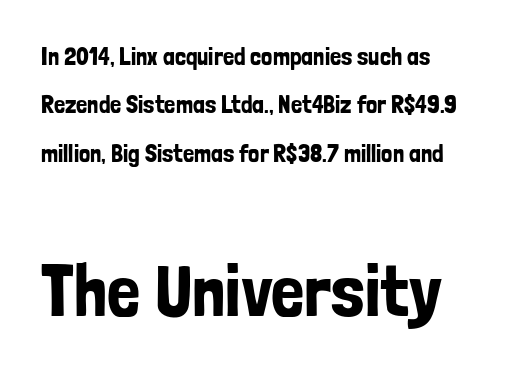
{"serif": "no", "italic": "no", "width": "condensed", "stroke_contrast": "low", "x_height": "medium", "monospaced": "no", "underline": "no", "align": "left", "line_spacing": "loose", "line_spacing_ratio": 1.94, "letter_spacing": "normal", "letter_spacing_em": 0.0, "larger_block": "second", "size_ratio": 2.96, "glyph_px": 74}
